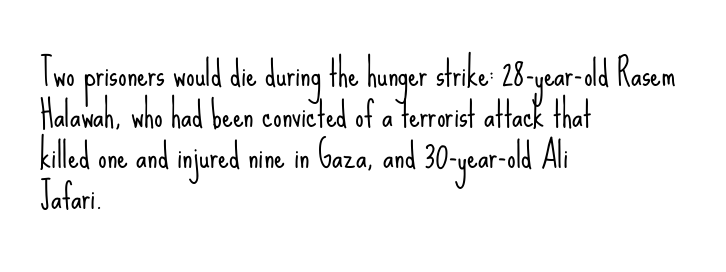
Q: Is the text bold? A: No.
Q: Is the text italic (slanted)? A: No, it is upright.
Q: Is the typeface a serif or a sans-serif typeface? A: Sans-serif.
Q: Is the text underlined? A: No.
Q: How is the paragraph aligned? A: Left-aligned.
Q: Is the spacing between letters normal or unusually wide? A: Normal.
Q: Width (condensed, normal, or wide)? A: Condensed.
Q: Stroke contrast? A: Low.
Q: x-height? A: Small.
Q: Monospaced? A: No.
